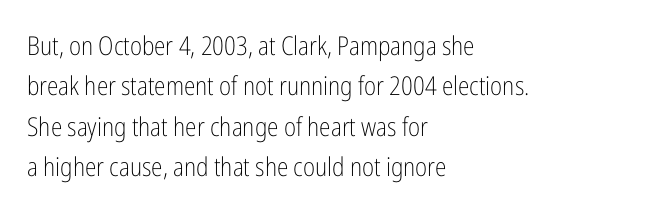
Q: Is the text bold? A: No.
Q: Is the text italic (slanted)? A: No, it is upright.
Q: Is the text underlined? A: No.
Q: How is the paragraph aligned? A: Left-aligned.
Q: Is the spacing between letters normal or unusually wide? A: Normal.
Q: Is the spacing between lines tight, normal or loose? A: Normal.
